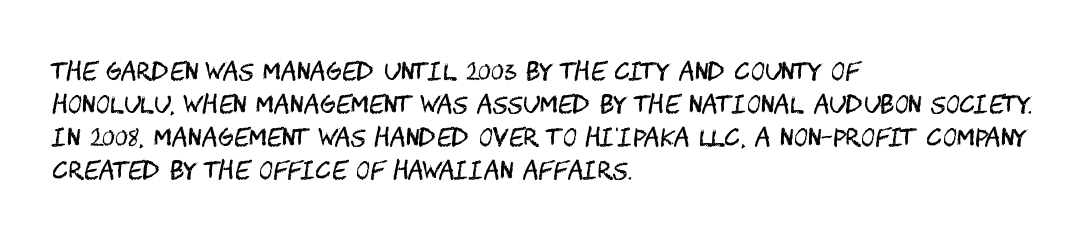
Horizontally, the lines are justified to the leading edge only. A roman cut, with each character standing at attention. The lines sit at an ordinary, default distance from one another. The font sits on the lighter half of the weight spectrum, regular included. Just letters on the line, the space beneath them empty. Standard letterfit; no display-style spreading of the glyphs.
